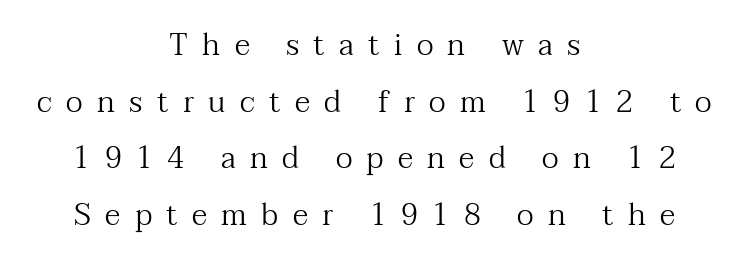
Q: Is the text bold? A: No.
Q: Is the text italic (slanted)? A: No, it is upright.
Q: Is the typeface a serif or a sans-serif typeface? A: Serif.
Q: Is the text underlined? A: No.
Q: How is the paragraph aligned? A: Centered.
Q: Is the spacing between letters normal or unusually wide? A: Unusually wide.
Q: Width (condensed, normal, or wide)? A: Normal.
Q: Stroke contrast? A: Medium.
Q: x-height? A: Medium.
Q: Monospaced? A: No.
